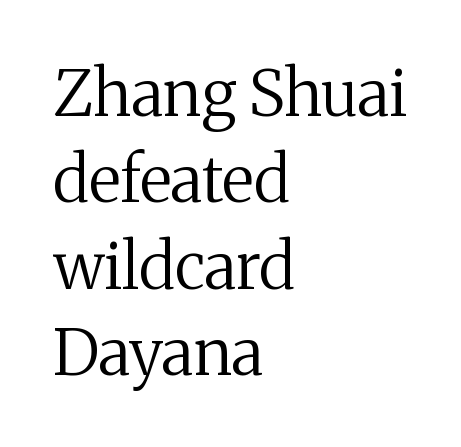
Q: Is the text bold? A: No.
Q: Is the text italic (slanted)? A: No, it is upright.
Q: Is the typeface a serif or a sans-serif typeface? A: Serif.
Q: Is the text underlined? A: No.
Q: How is the paragraph aligned? A: Left-aligned.
Q: Is the spacing between letters normal or unusually wide? A: Normal.
Q: Is the spacing between lines tight, normal or loose? A: Normal.
Q: Width (condensed, normal, or wide)? A: Normal.
Q: Stroke contrast? A: Medium.
Q: x-height? A: Medium.
Q: Monospaced? A: No.
